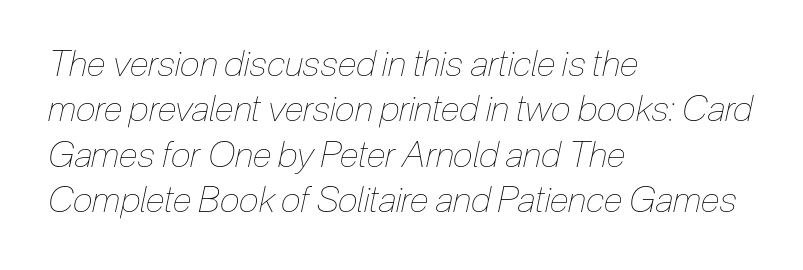
{"italic": "yes", "lean": "right", "slant_degrees": 12, "bold": "no", "weight": "thin", "width": "condensed", "stroke_contrast": "low", "x_height": "medium", "monospaced": "no", "underline": "no", "align": "left", "line_spacing": "normal", "line_spacing_ratio": 1.26, "letter_spacing": "normal", "letter_spacing_em": 0.0, "glyph_px": 36}
